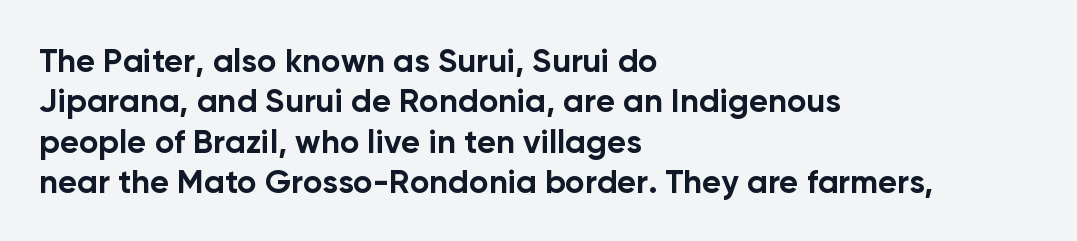
The image shows 33 px bold sans-serif type, upright; set left-aligned, line spacing 1.22x, normal letter spacing, not underlined; low stroke contrast and a medium x-height.
